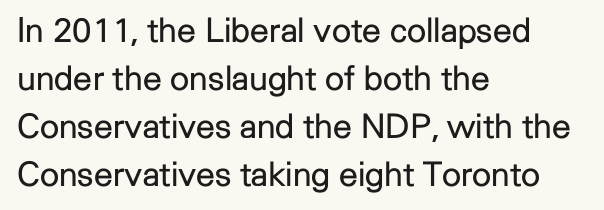
Q: Is the text bold? A: No.
Q: Is the text italic (slanted)? A: No, it is upright.
Q: Is the typeface a serif or a sans-serif typeface? A: Sans-serif.
Q: Is the text underlined? A: No.
Q: How is the paragraph aligned? A: Left-aligned.
Q: Is the spacing between letters normal or unusually wide? A: Normal.
Q: Is the spacing between lines tight, normal or loose? A: Normal.
Q: Width (condensed, normal, or wide)? A: Normal.
Q: Stroke contrast? A: Low.
Q: x-height? A: Medium.
Q: Monospaced? A: No.
